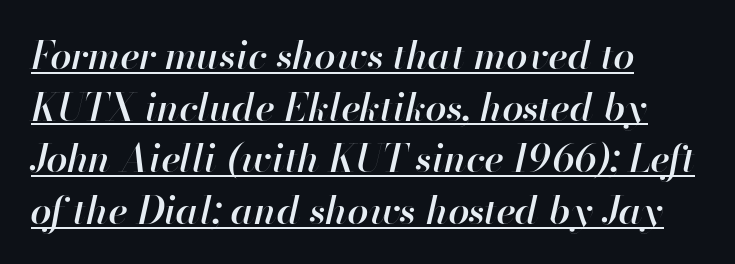
{"italic": "yes", "lean": "right", "slant_degrees": 13, "bold": "semi", "weight": "semibold", "width": "normal", "stroke_contrast": "high", "x_height": "small", "monospaced": "no", "underline": "yes", "align": "left", "line_spacing": "normal", "line_spacing_ratio": 1.36, "letter_spacing": "normal", "letter_spacing_em": 0.0, "glyph_px": 38}
